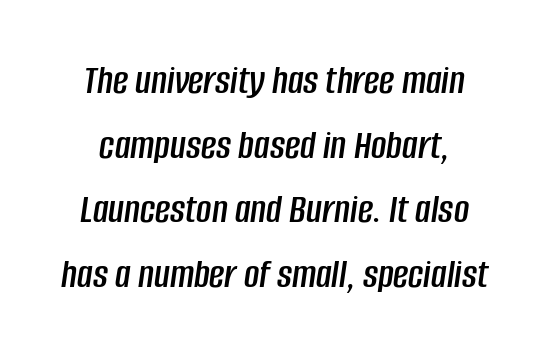
Q: Is the text italic (slanted)? A: Yes, it leans right by about 8 degrees.
Q: Is the text underlined? A: No.
Q: Is the spacing between letters normal or unusually wide? A: Normal.
Q: Is the spacing between lines tight, normal or loose? A: Normal.
Q: Width (condensed, normal, or wide)? A: Condensed.
Q: Stroke contrast? A: Low.
Q: x-height? A: Large.
Q: Monospaced? A: No.
